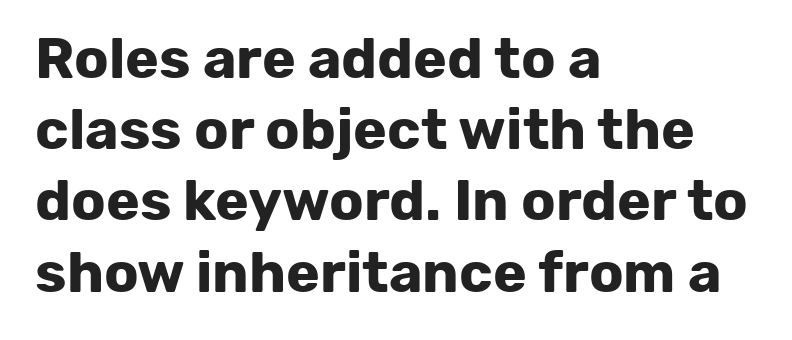
The setting favours the left margin, as ordinary paragraphs usually do. The type family on display is of the sans-serif kind. Whoever set this chose a conventional vertical rhythm. Honestly, the letter spacing is just normal — you wouldn't notice it. Any mark beneath the type? The region is blank. Nope, not italic — everything's standing straight.
